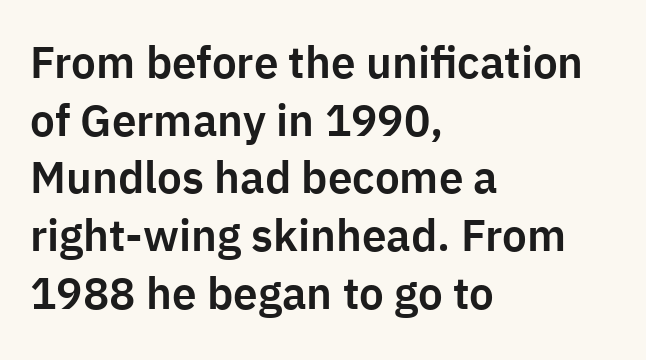
Q: Is the text italic (slanted)? A: No, it is upright.
Q: Is the typeface a serif or a sans-serif typeface? A: Sans-serif.
Q: Is the text underlined? A: No.
Q: How is the paragraph aligned? A: Left-aligned.
Q: Is the spacing between letters normal or unusually wide? A: Normal.
Q: Is the spacing between lines tight, normal or loose? A: Normal.
Q: Width (condensed, normal, or wide)? A: Normal.
Q: Stroke contrast? A: Low.
Q: x-height? A: Medium.
Q: Monospaced? A: No.
